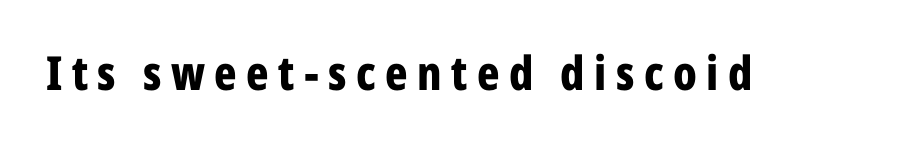
The image shows 47 px bold, condensed sans-serif type, upright; set unusually wide letter spacing (+0.2 em), not underlined; low stroke contrast and a medium x-height.
